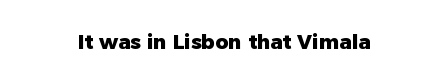
The rendering keeps characters at their native spacing. Underlining? Definitely not there. Nope, not italic — everything's standing straight. Set as a true bold cut, around the 700 mark.
